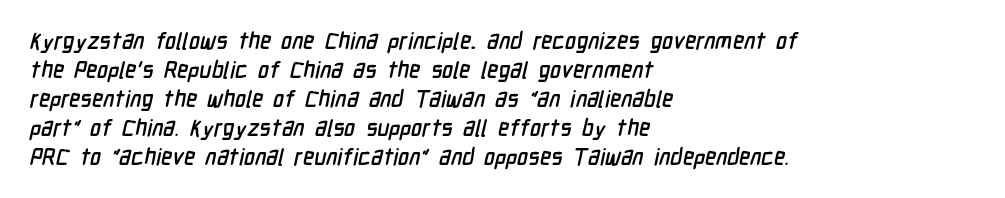
{"underline": "no", "align": "left", "line_spacing": "normal", "line_spacing_ratio": 1.26, "letter_spacing": "normal", "letter_spacing_em": 0.0, "glyph_px": 23}
